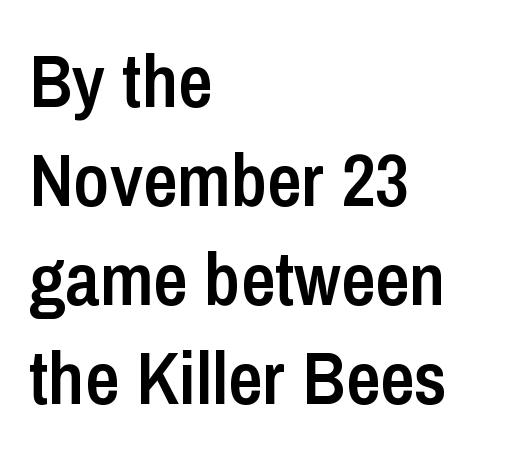
{"serif": "no", "italic": "no", "bold": "semi", "weight": "semibold", "width": "condensed", "stroke_contrast": "low", "x_height": "medium", "monospaced": "no", "underline": "no", "align": "left", "line_spacing": "normal", "line_spacing_ratio": 1.32, "letter_spacing": "normal", "letter_spacing_em": 0.0, "glyph_px": 75}
